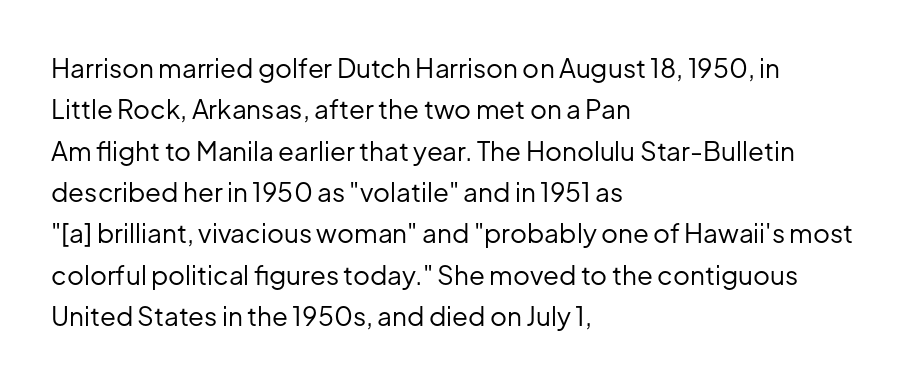
Each stroke keeps to a modest, everyday thickness or less. Whoever set this chose a conventional vertical rhythm. Caption: multi-line text, flush left, ragged right. Underlining? Definitely not there.
